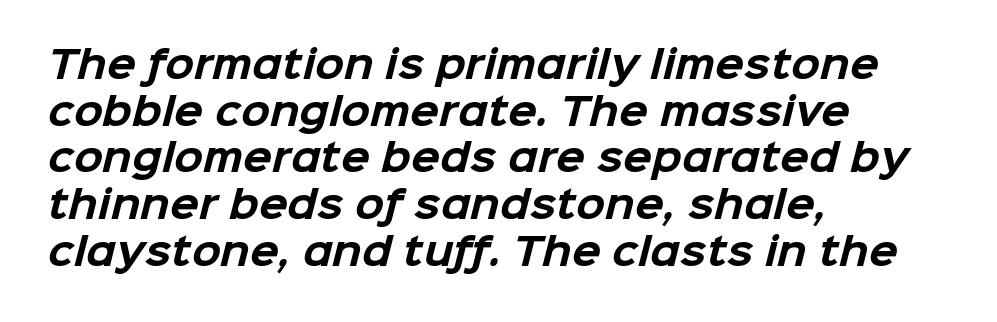
{"serif": "no", "bold": "yes", "weight": "bold", "width": "normal", "stroke_contrast": "low", "x_height": "medium", "monospaced": "no", "underline": "no", "align": "left", "line_spacing_ratio": 1.23, "letter_spacing": "normal", "letter_spacing_em": 0.0, "glyph_px": 38}
